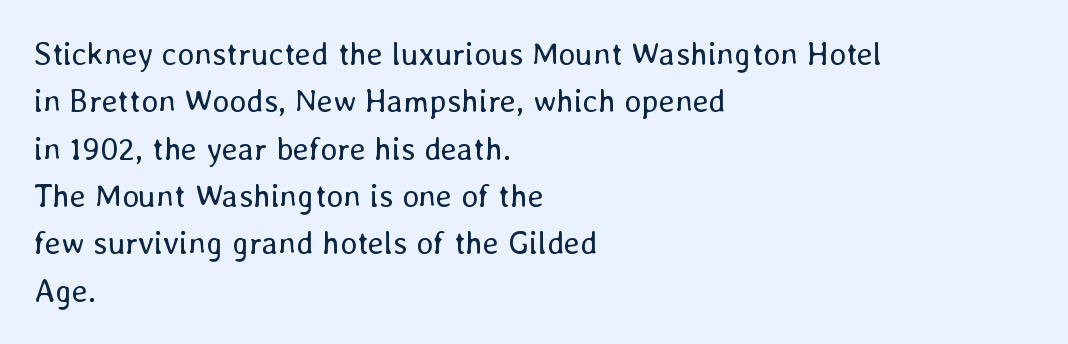
Tracking value appears to be zero — textbook default spacing. Descenders are the only things crossing below the line. The paragraph shown leans on its left margin. Regular leading. Varying glyph widths throughout — classic text-font behaviour.
